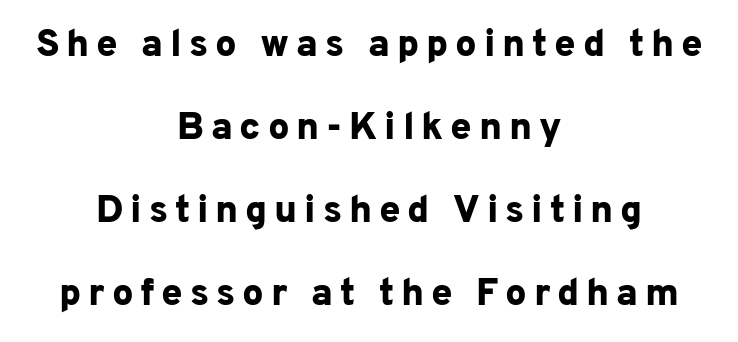
The image shows 38 px bold sans-serif type, upright; set centered, loose line spacing (2.18x), not underlined; low stroke contrast and a medium x-height.
